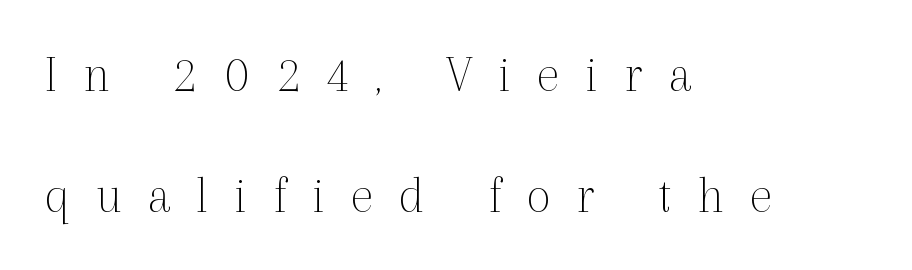
The image shows 53 px thin serif type, upright; set left-aligned, loose line spacing (2.28x), unusually wide letter spacing (+0.49 em), not underlined; a medium x-height.
